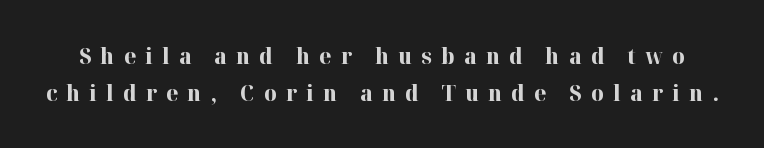
{"italic": "no", "bold": "yes", "underline": "no", "line_spacing": "normal", "line_spacing_ratio": 1.66, "letter_spacing": "wide", "letter_spacing_em": 0.42, "glyph_px": 22}
